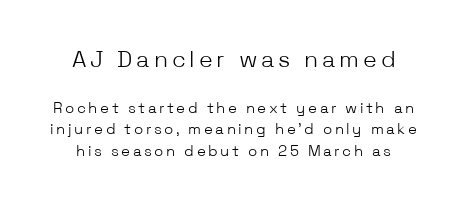
{"italic": "no", "bold": "no", "underline": "no", "line_spacing": "normal", "line_spacing_ratio": 1.44, "larger_block": "first", "size_ratio": 1.53, "glyph_px": 23}
